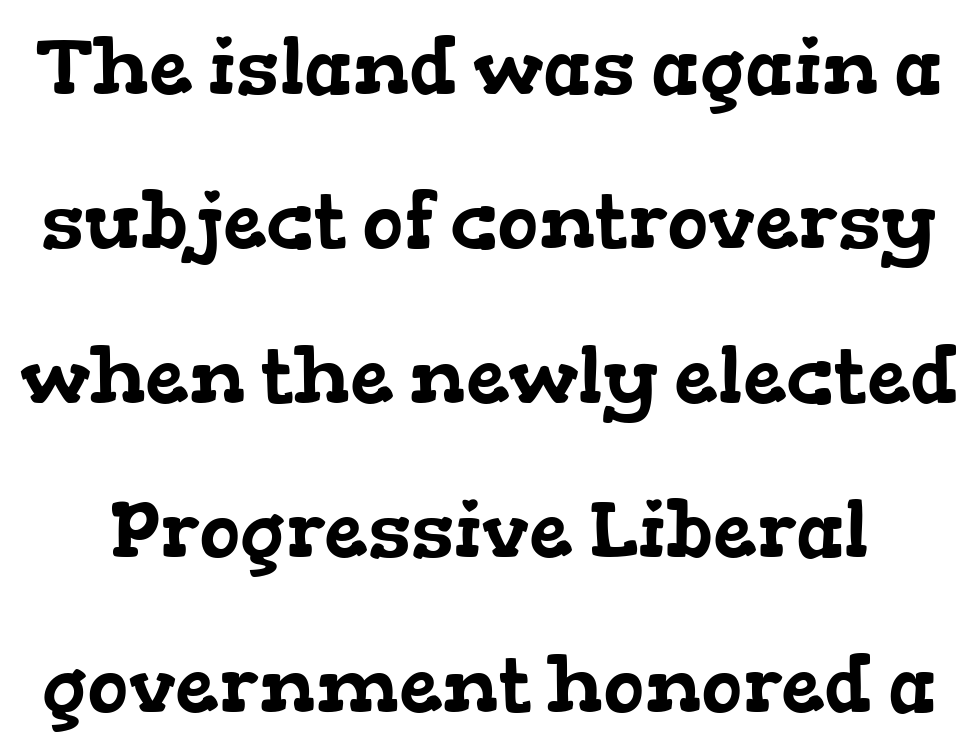
{"serif": "yes", "width": "wide", "stroke_contrast": "low", "x_height": "medium", "monospaced": "no", "underline": "no", "line_spacing": "loose", "line_spacing_ratio": 1.98, "letter_spacing": "normal", "letter_spacing_em": 0.0, "glyph_px": 78}
